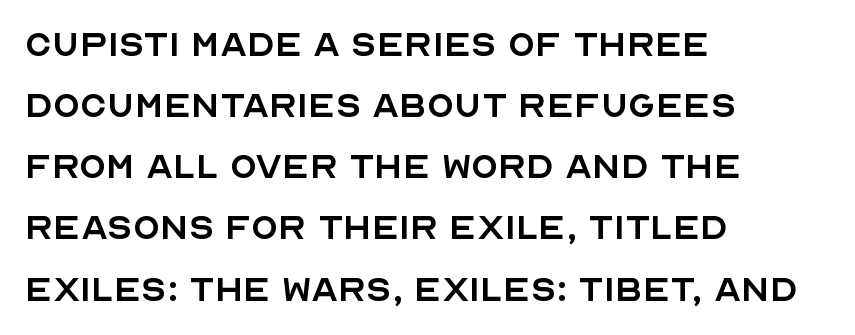
The image shows 44 px regular-weight sans-serif type, upright; set left-aligned, normal line spacing (1.39x), normal letter spacing, not underlined; a large x-height.
